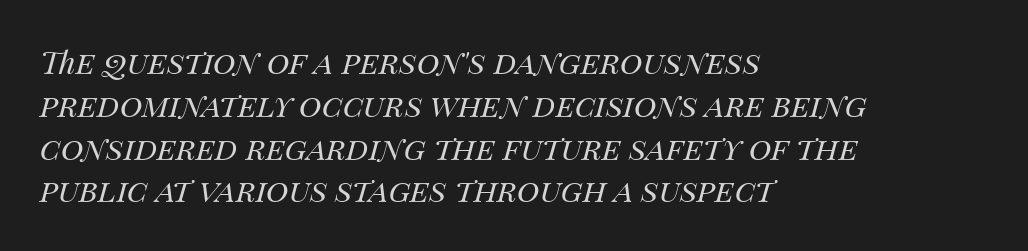
One glance says typical: line gaps are just what's usual. Quick note: italic. The passage shown is typed in a proportional face where columns would drift. Lines of text with bare space underneath. The lines in this sample share a left origin and differ only in where they stop. Each stroke keeps to a modest, everyday thickness or less.
